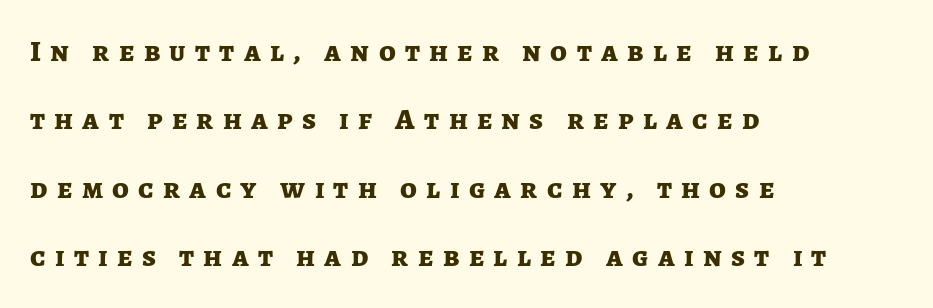
I'd describe the lettering as bold — thick and assertive. Glyph-to-glyph distance is far greater than everyday printed text. Every character sits straight up, as roman type does. The text was rendered using a sans face with plain stroke endings. Proportional: the letters do not fall into vertical columns. The space beneath each line is pristine and unruled.
